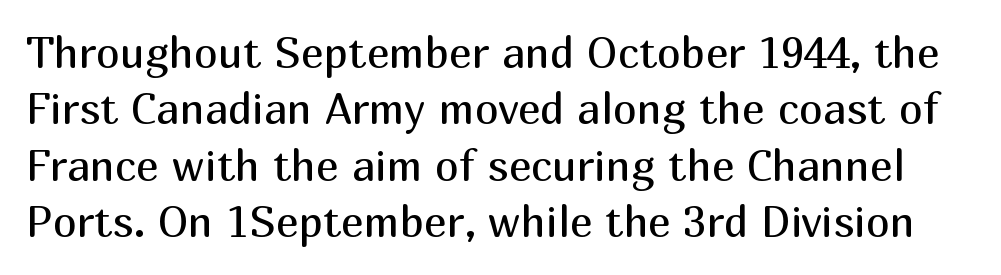
The image shows 43 px regular-weight sans-serif type, upright; set normal line spacing (1.31x), normal letter spacing, not underlined; medium stroke contrast and a medium x-height.
